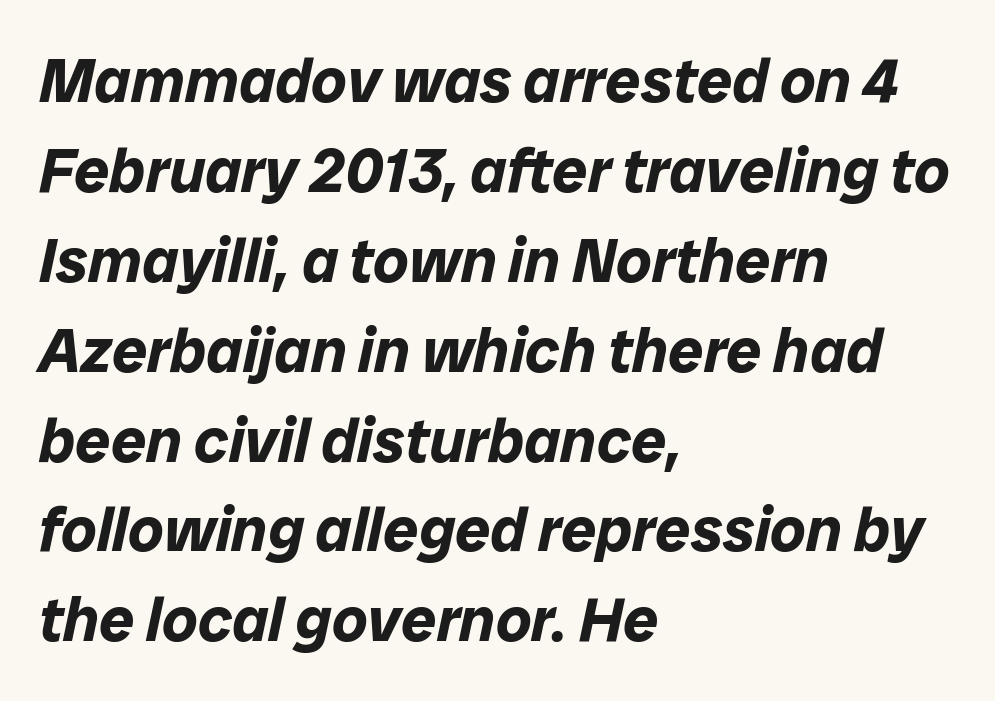
{"italic": "yes", "lean": "right", "slant_degrees": 12, "bold": "yes", "weight": "bold", "width": "normal", "stroke_contrast": "low", "x_height": "medium", "monospaced": "no", "underline": "no", "align": "left", "line_spacing": "normal", "line_spacing_ratio": 1.45, "letter_spacing": "normal", "letter_spacing_em": 0.0, "glyph_px": 62}
